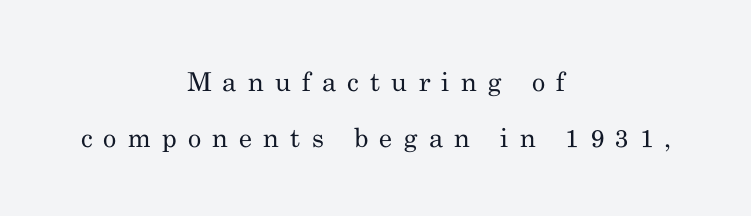
{"italic": "no", "bold": "no", "underline": "no", "align": "center", "line_spacing": "loose", "line_spacing_ratio": 2.17, "letter_spacing": "wide", "letter_spacing_em": 0.43, "glyph_px": 26}
